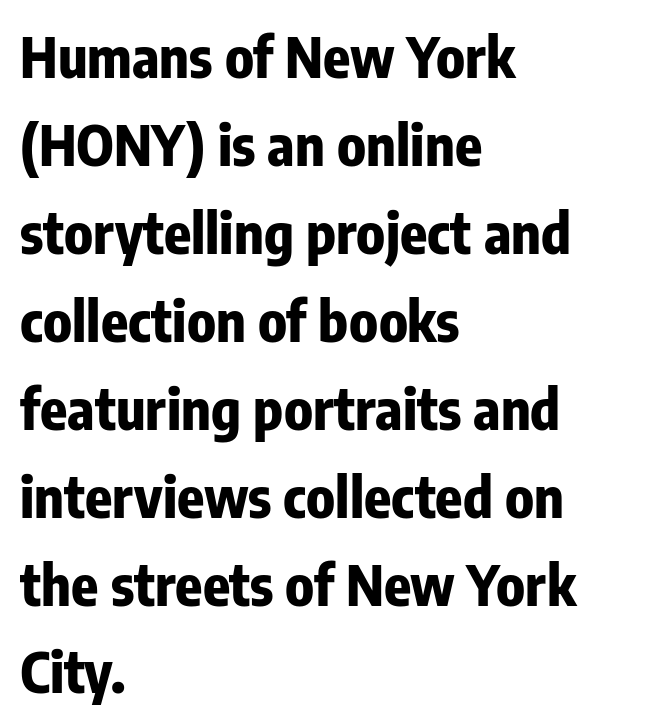
The sample has been set heavy, in full bold. A typesetter would mark this as roman, not italic. The zone under the glyphs is completely vacant. The rendering uses natural spacing where letterforms have individual widths. The passage shown stacks its lines at a standard gap. You can tell from the bare stems that sans-serif type was used.
